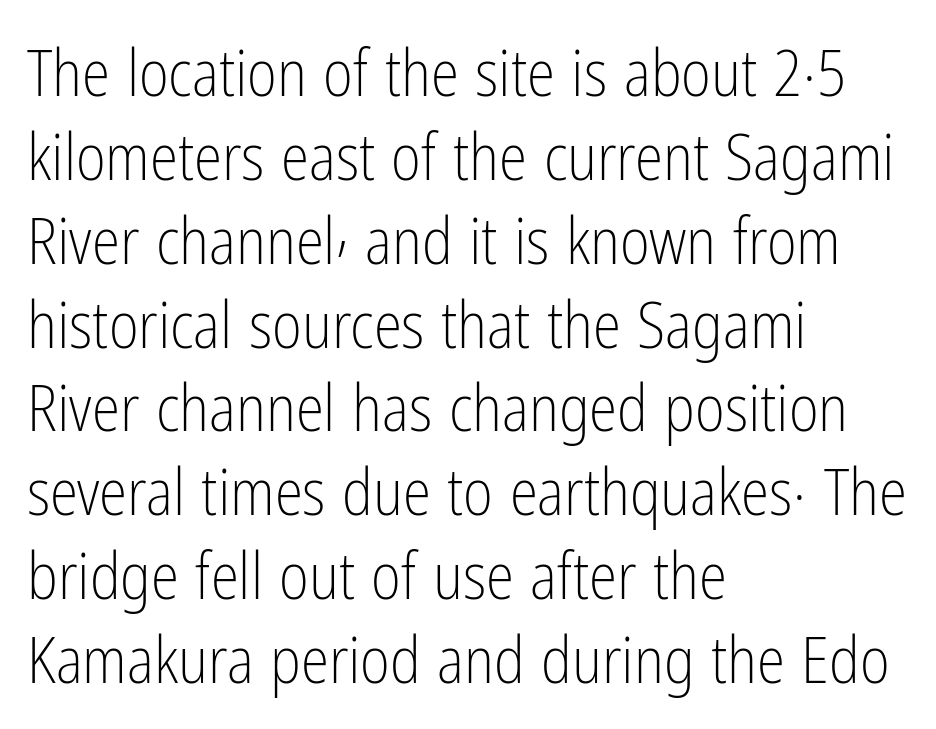
{"serif": "no", "italic": "no", "bold": "no", "weight": "light", "width": "condensed", "stroke_contrast": "low", "x_height": "medium", "monospaced": "no", "underline": "no", "align": "left", "line_spacing": "normal", "line_spacing_ratio": 1.31, "letter_spacing": "normal", "letter_spacing_em": 0.0, "glyph_px": 64}
